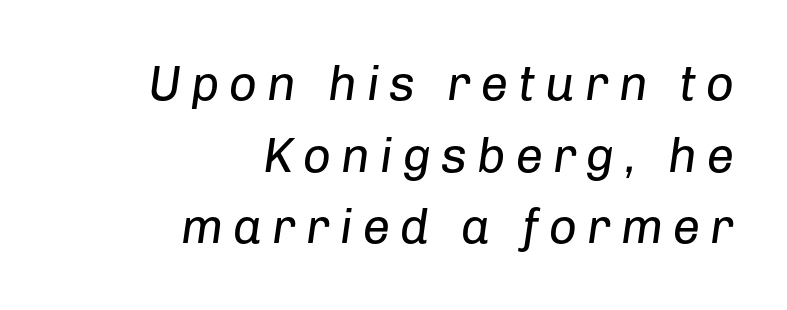
{"italic": "yes", "lean": "right", "slant_degrees": 8, "bold": "no", "weight": "regular", "width": "normal", "stroke_contrast": "low", "x_height": "medium", "monospaced": "no", "underline": "no", "align": "right", "line_spacing": "normal", "line_spacing_ratio": 1.46, "letter_spacing": "wide", "letter_spacing_em": 0.2, "glyph_px": 49}
